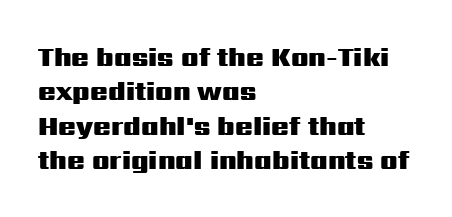
Words appear dense and cohesive because spacing is normal. Typeset ragged right — the left edge is the straight one. This sample keeps an unexceptional amount of space between lines. A clean baseline with only descenders dipping below it. Notice how thick the strokes are: this is what a full bold looks like. This is the regular roman posture of the typeface.
